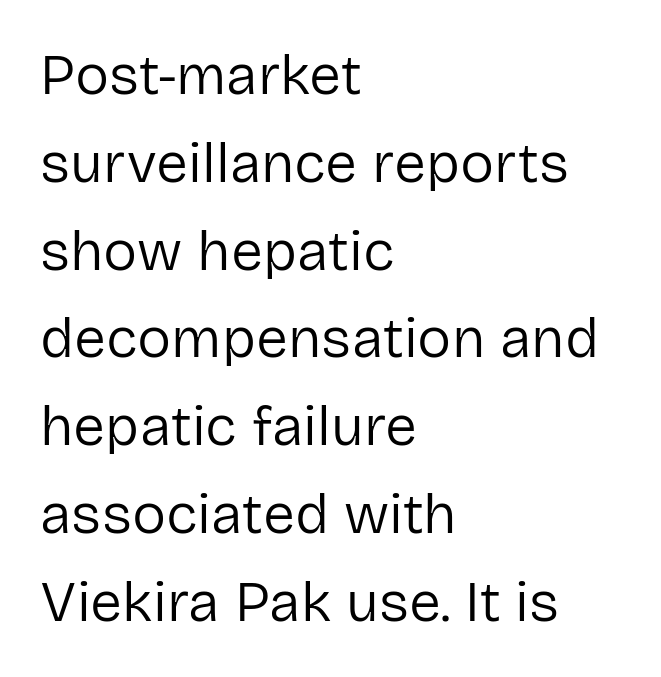
Caption: standard tracking, unaltered. A bare baseline throughout the passage. The leading is moderate, giving the passage an even texture. What kind of face is this? One without serifs — a sans.
